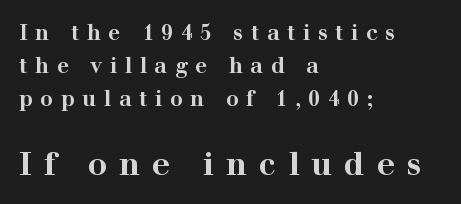
The image shows 32 px bold, wide serif type, upright; set left-aligned, normal line spacing (1.58x), unusually wide letter spacing (+0.37 em), not underlined; the second (bottom) block is 1.52x larger; high stroke contrast and a medium x-height.
